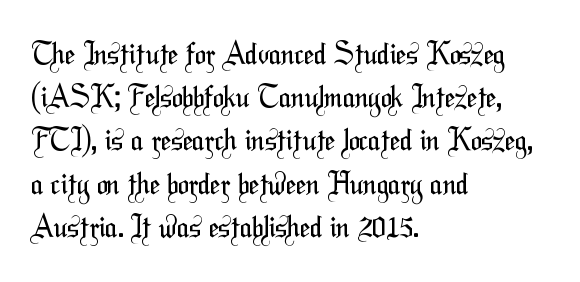
{"serif": "no", "bold": "no", "weight": "regular", "width": "condensed", "stroke_contrast": "medium", "x_height": "medium", "monospaced": "no", "underline": "no", "align": "left", "line_spacing": "normal", "line_spacing_ratio": 1.49, "letter_spacing": "normal", "letter_spacing_em": 0.0, "glyph_px": 29}
